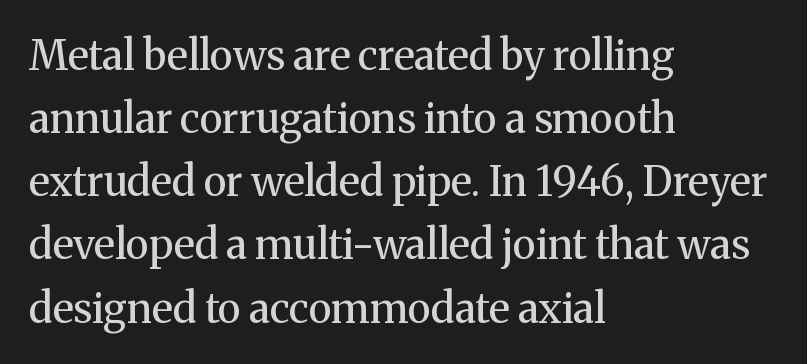
The rag falls on the right side of this text block. Nothing unusual about the tracking: characters are spaced as the font intends. Think of a printed novel: that variable character pitch is what you see here. Vertical strokes here are truly vertical. One glance says typical: line gaps are just what's usual. The glyphs are unaccompanied by any horizontal stroke below them.
